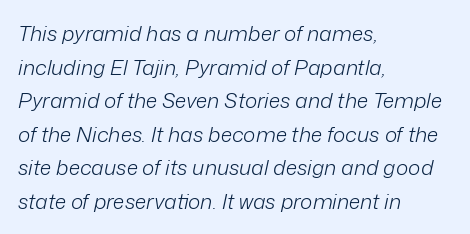
The image shows 21 px text type, italic (leaning right); set left-aligned, normal line spacing (1.6x), normal letter spacing, not underlined.
